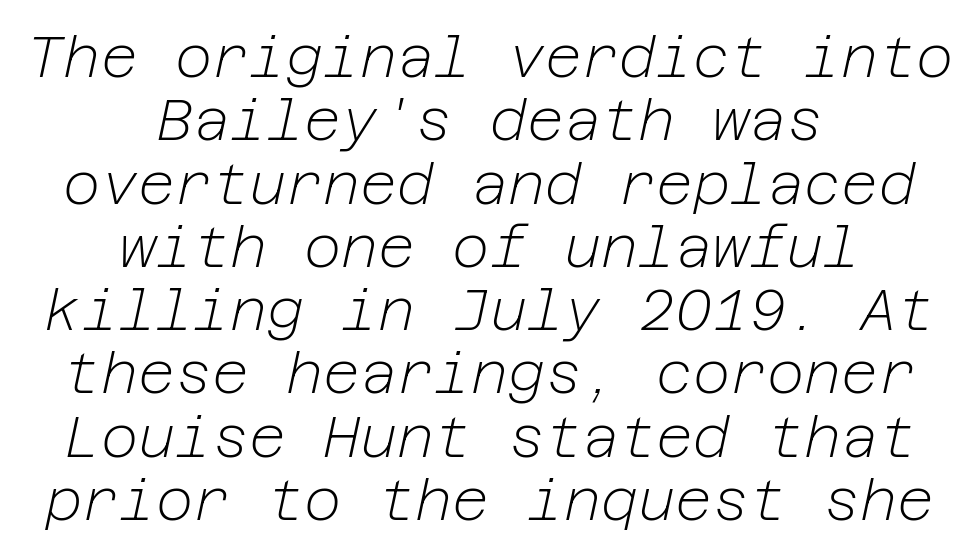
{"italic": "yes", "lean": "right", "slant_degrees": 12, "bold": "no", "weight": "light", "width": "normal", "stroke_contrast": "low", "x_height": "medium", "underline": "no", "align": "center", "line_spacing": "tight", "line_spacing_ratio": 1.11, "letter_spacing": "normal", "letter_spacing_em": 0.0, "glyph_px": 57}
